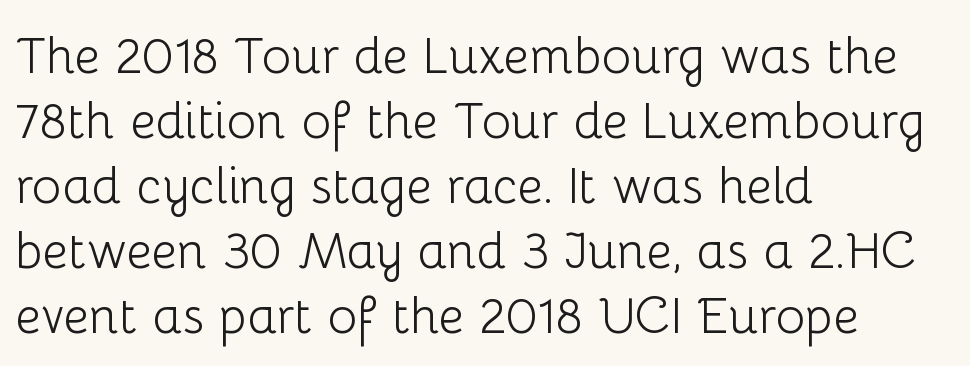
Honestly, the letter spacing is just normal — you wouldn't notice it. Tall strokes in this sample are plumb rather than angled. Leftover space on each line is placed entirely after the last word. Weight: in the light-to-regular range. Unmarked baselines from the first word to the last. Summary of vertical rhythm: regular, with standard interline spacing.
